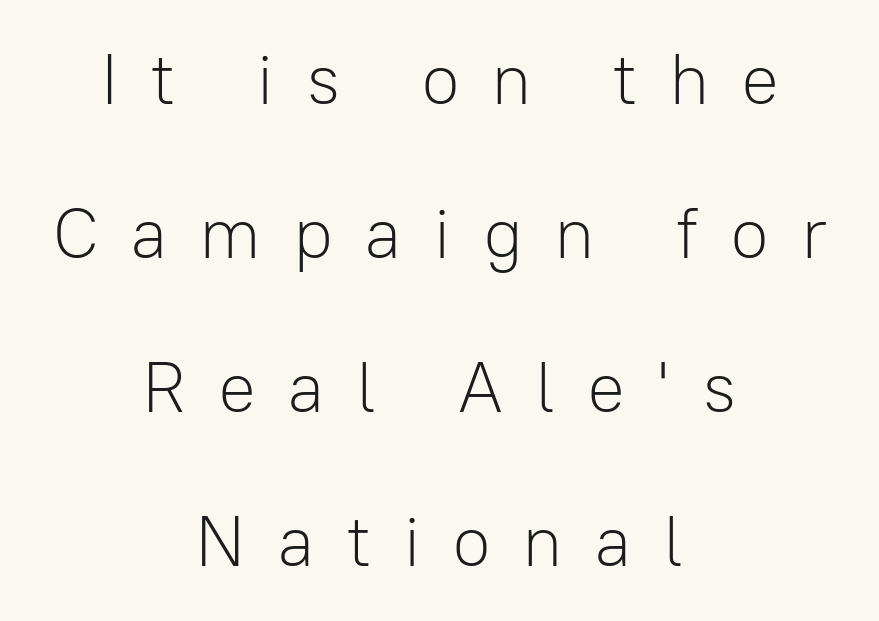
Caption: face not bold, strokes unweighted. These lines have a slow, spaced-out rhythm from letter to letter. Which margin do the lines hug? Neither — every line sits in the middle. The lettering stays uniformly vertical, giving the passage a roman look. Is this a sans? Yes — the strokes have no serifs. Spacing verdict: proportional, widths tailored to each character.
